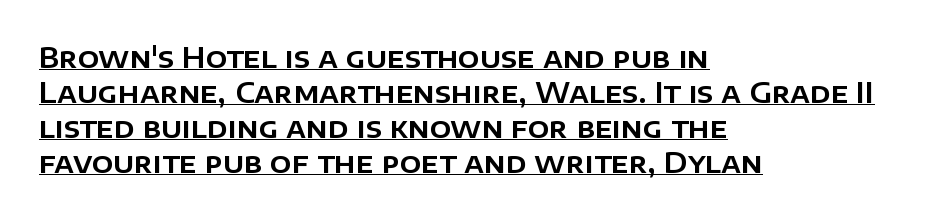
The image shows 28 px sans-serif type, upright; set left-aligned, normal line spacing (1.25x), normal letter spacing, underlined; low stroke contrast and a large x-height.
